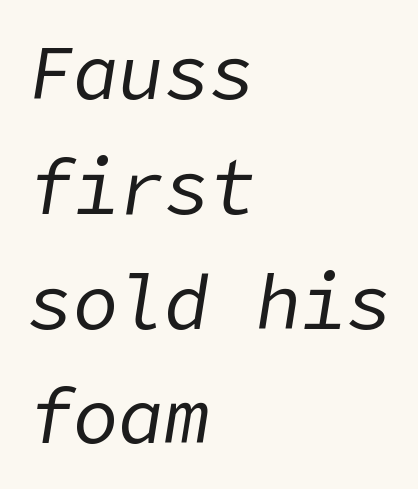
{"italic": "yes", "lean": "right", "slant_degrees": 9, "bold": "no", "weight": "regular", "width": "normal", "stroke_contrast": "low", "x_height": "medium", "underline": "no", "align": "left", "line_spacing": "normal", "line_spacing_ratio": 1.51, "letter_spacing": "normal", "letter_spacing_em": 0.0, "glyph_px": 76}
